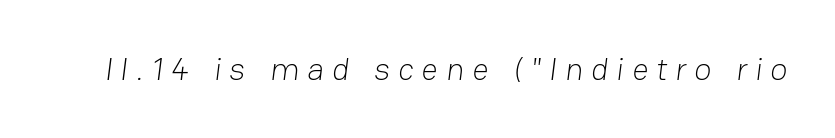
{"serif": "no", "bold": "no", "weight": "light", "width": "normal", "stroke_contrast": "low", "x_height": "medium", "monospaced": "no", "underline": "no", "letter_spacing": "wide", "letter_spacing_em": 0.25, "glyph_px": 32}
